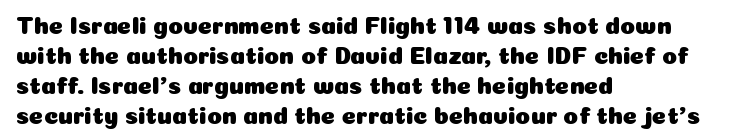
The image shows 24 px text type, upright; set left-aligned, normal line spacing (1.25x), normal letter spacing, not underlined.
